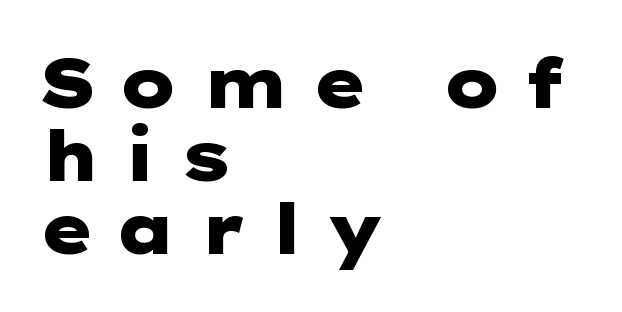
The image shows 69 px heavy, wide sans-serif type, upright; set left-aligned, tight line spacing (1.06x), unusually wide letter spacing (+0.3 em), not underlined; low stroke contrast and a medium x-height.
